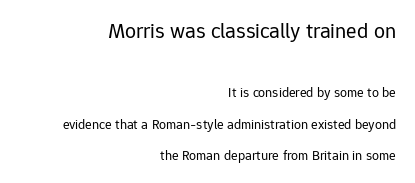
The image shows 22 px text type, upright; set right-aligned, loose line spacing (2.22x), normal letter spacing, not underlined; the first (top) block is 1.57x larger.
